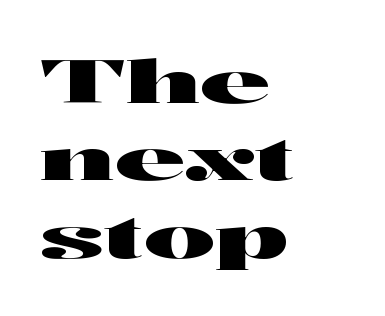
{"serif": "no", "italic": "no", "width": "wide", "stroke_contrast": "high", "x_height": "medium", "monospaced": "no", "underline": "no", "align": "left", "line_spacing": "normal", "line_spacing_ratio": 1.29, "letter_spacing": "normal", "letter_spacing_em": 0.0, "glyph_px": 60}
